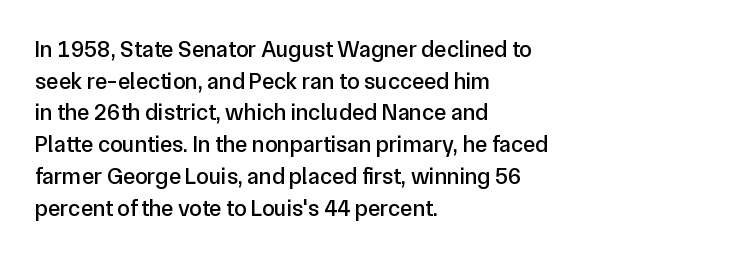
The tracking reads as untouched default to a designer's eye. These lines were composed using upright roman letters. A clean baseline with only descenders dipping below it. The designer left line spacing at the default. The lines are quadded left.
